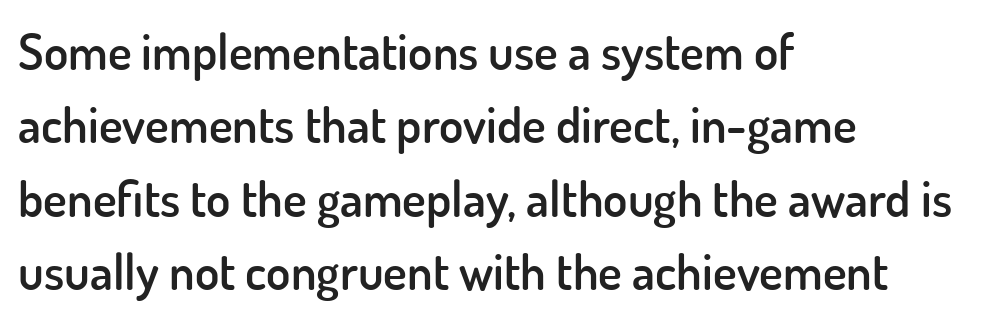
{"serif": "no", "italic": "no", "bold": "semi", "weight": "semibold", "width": "normal", "stroke_contrast": "low", "x_height": "small", "monospaced": "no", "underline": "no", "align": "left", "line_spacing": "normal", "line_spacing_ratio": 1.47, "letter_spacing": "normal", "letter_spacing_em": 0.0, "glyph_px": 50}
